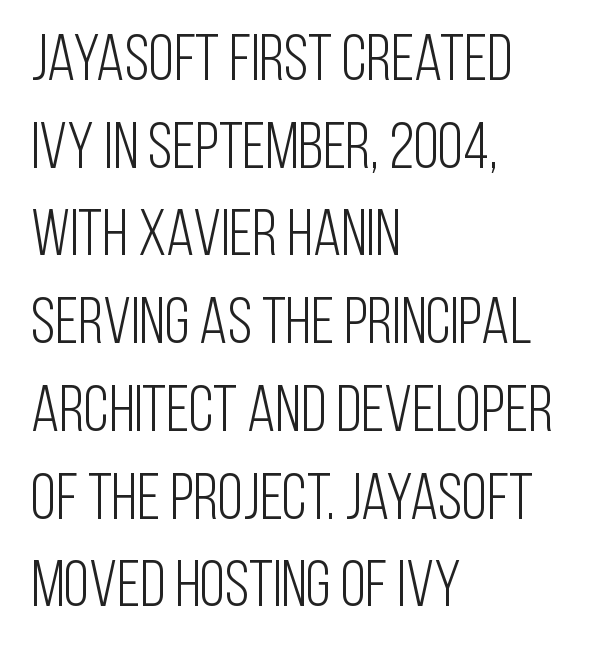
{"serif": "no", "italic": "no", "bold": "no", "weight": "light", "width": "condensed", "stroke_contrast": "low", "x_height": "large", "monospaced": "no", "underline": "no", "align": "left", "line_spacing": "normal", "line_spacing_ratio": 1.35, "letter_spacing": "normal", "letter_spacing_em": 0.0, "glyph_px": 65}
